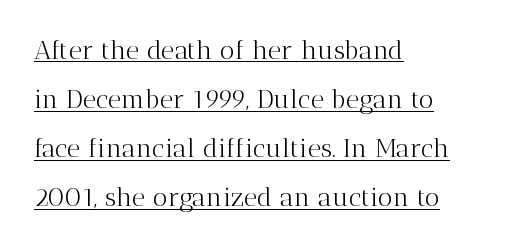
Line beginnings align vertically; line endings do not. The letterforms sit shoulder to shoulder at normal distance. The weight would be labelled regular, book, light, or lighter still. Glance below the letters and you will spot a drawn line. Characters remain perfectly vertical along every line.
